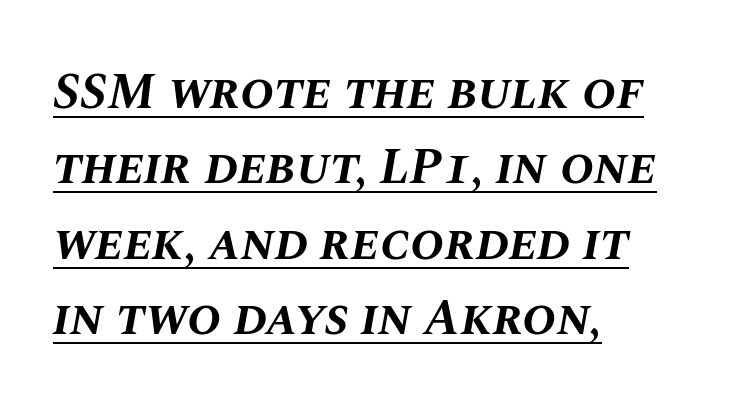
{"italic": "yes", "lean": "right", "slant_degrees": 10, "bold": "yes", "weight": "bold", "width": "normal", "stroke_contrast": "medium", "x_height": "large", "monospaced": "no", "underline": "yes", "align": "left", "line_spacing": "normal", "line_spacing_ratio": 1.48, "letter_spacing": "normal", "letter_spacing_em": 0.0, "glyph_px": 51}
